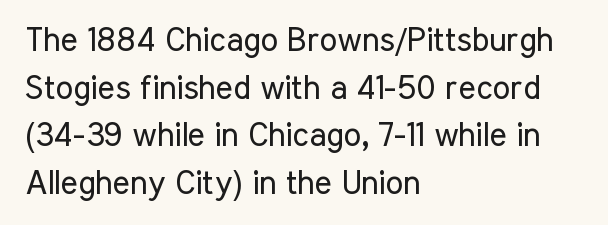
Q: Is the text bold? A: No.
Q: Is the text italic (slanted)? A: No, it is upright.
Q: Is the typeface a serif or a sans-serif typeface? A: Sans-serif.
Q: Is the text underlined? A: No.
Q: How is the paragraph aligned? A: Left-aligned.
Q: Is the spacing between letters normal or unusually wide? A: Normal.
Q: Is the spacing between lines tight, normal or loose? A: Normal.
Q: Width (condensed, normal, or wide)? A: Condensed.
Q: Stroke contrast? A: Low.
Q: x-height? A: Medium.
Q: Monospaced? A: No.
